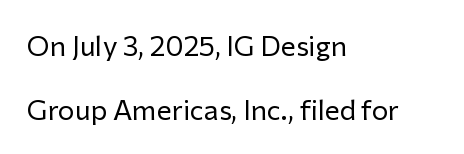
Horizontal bands of white between lines are thick stripes. In CSS terms this would be text-align: left. Check under the words: just untouched page. Note the varied advance widths — an 'i' is clearly narrower than an 'm'. Letterform terminals end flat and unadorned throughout the passage.
